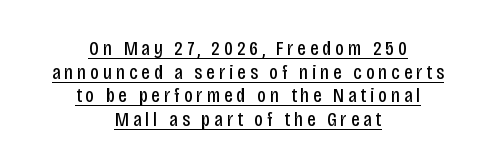
{"italic": "no", "bold": "no", "underline": "yes", "align": "center", "line_spacing": "tight", "line_spacing_ratio": 1.12, "glyph_px": 21}
